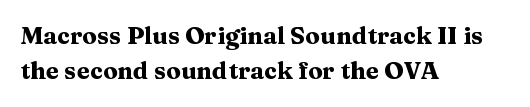
{"italic": "no", "bold": "yes", "underline": "no", "align": "left", "line_spacing": "normal", "line_spacing_ratio": 1.46, "letter_spacing": "normal", "letter_spacing_em": 0.0, "glyph_px": 24}
